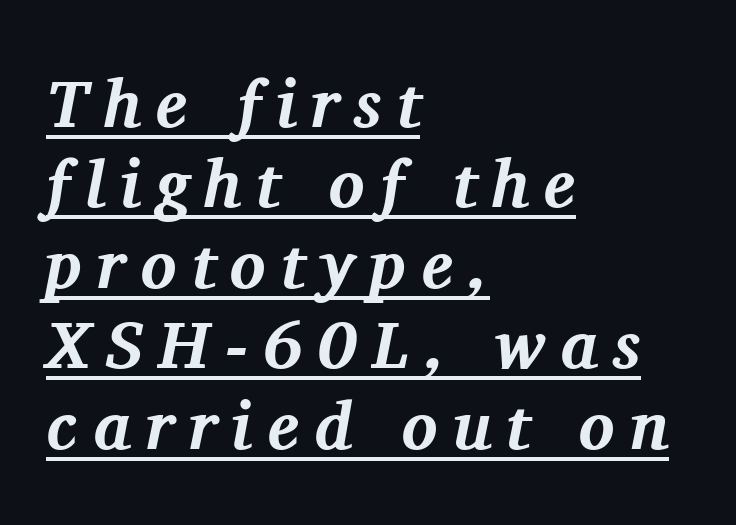
Set as a true bold cut, around the 700 mark. The face used here is rendered with a markedly widened letterfit. The rendering anchors every line to the left-hand side. Serif or sans? Serif — the stroke terminals have little feet. The rendering uses natural spacing where letterforms have individual widths. The passage shown leans; its letterforms are oblique.
